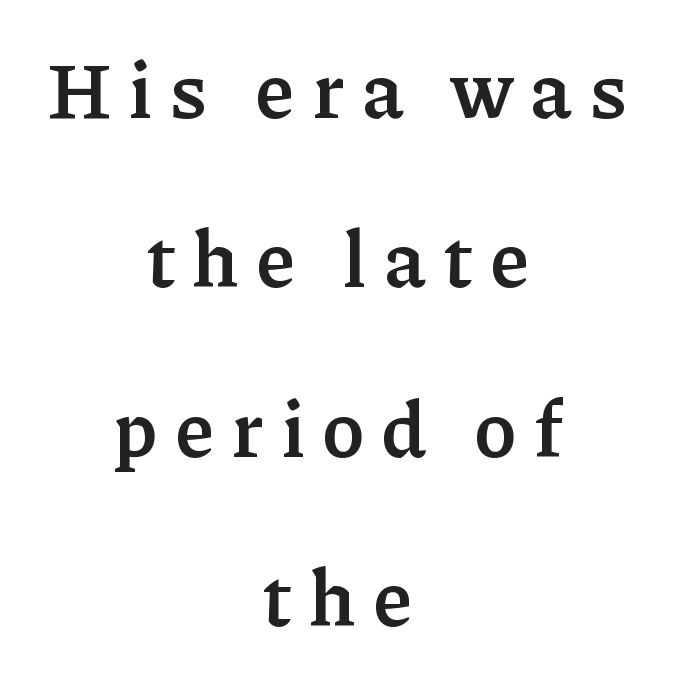
Q: Is the text bold? A: Yes.
Q: Is the text italic (slanted)? A: No, it is upright.
Q: Is the typeface a serif or a sans-serif typeface? A: Serif.
Q: Is the text underlined? A: No.
Q: How is the paragraph aligned? A: Centered.
Q: Is the spacing between letters normal or unusually wide? A: Unusually wide.
Q: Is the spacing between lines tight, normal or loose? A: Loose.
Q: Width (condensed, normal, or wide)? A: Normal.
Q: Stroke contrast? A: Low.
Q: x-height? A: Medium.
Q: Monospaced? A: No.
